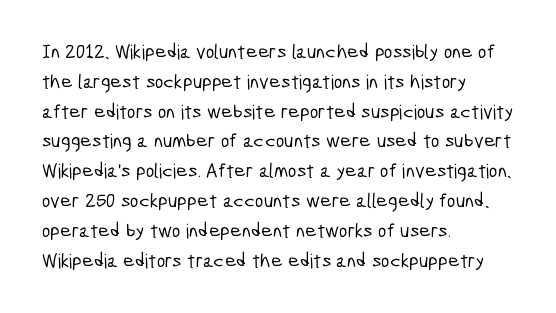
The image shows 20 px text type; set left-aligned, normal line spacing (1.49x), normal letter spacing, not underlined.
